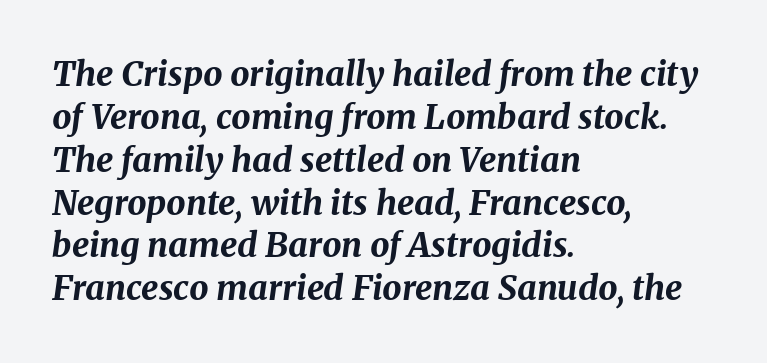
Q: Is the text bold? A: Yes.
Q: Is the text italic (slanted)? A: Yes, it leans right by about 8 degrees.
Q: Is the text underlined? A: No.
Q: How is the paragraph aligned? A: Left-aligned.
Q: Is the spacing between letters normal or unusually wide? A: Normal.
Q: Is the spacing between lines tight, normal or loose? A: Normal.
Q: Width (condensed, normal, or wide)? A: Normal.
Q: Stroke contrast? A: Medium.
Q: x-height? A: Medium.
Q: Monospaced? A: No.
